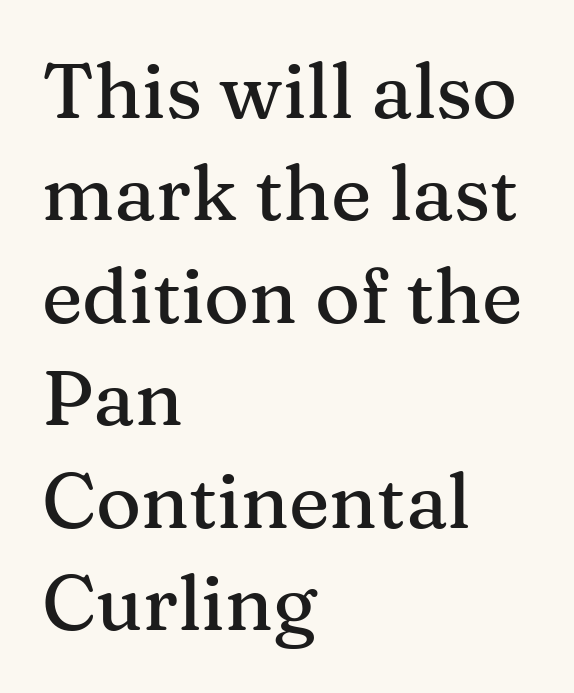
The image shows 77 px serif type, upright; set left-aligned, normal line spacing (1.33x), normal letter spacing, not underlined; medium stroke contrast and a medium x-height.
